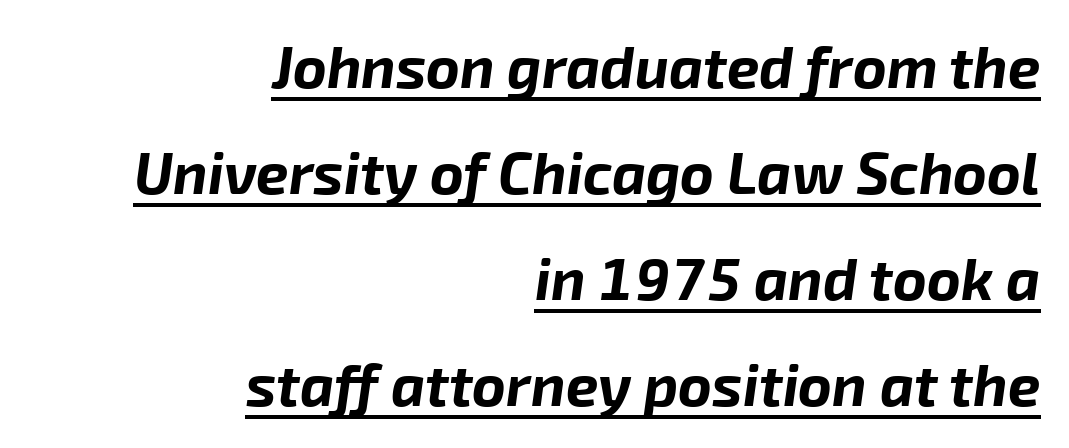
{"italic": "yes", "lean": "right", "slant_degrees": 8, "bold": "yes", "weight": "bold", "width": "normal", "stroke_contrast": "low", "x_height": "medium", "monospaced": "no", "underline": "yes", "align": "right", "line_spacing_ratio": 1.83, "letter_spacing": "normal", "letter_spacing_em": 0.0, "glyph_px": 58}
